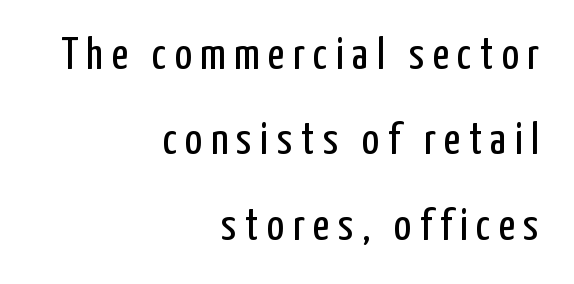
Q: Is the text bold? A: No.
Q: Is the text italic (slanted)? A: No, it is upright.
Q: Is the typeface a serif or a sans-serif typeface? A: Sans-serif.
Q: Is the text underlined? A: No.
Q: How is the paragraph aligned? A: Right-aligned.
Q: Is the spacing between lines tight, normal or loose? A: Loose.
Q: Width (condensed, normal, or wide)? A: Condensed.
Q: Stroke contrast? A: Low.
Q: x-height? A: Medium.
Q: Monospaced? A: No.
